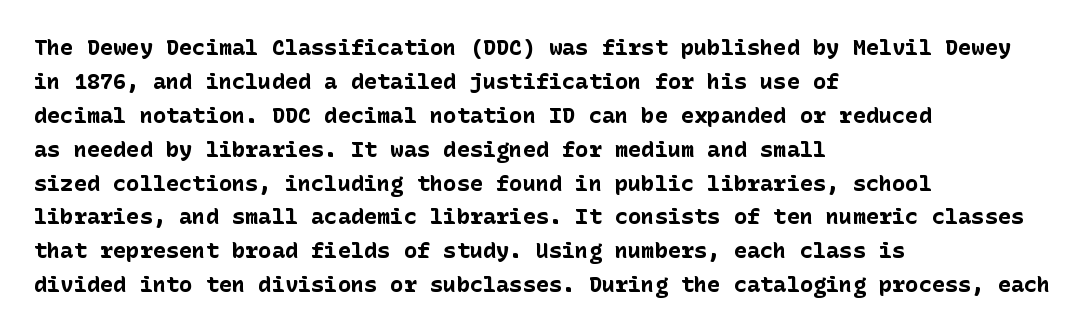
The lettering holds an erect, upright posture throughout. No word sits above an underline. Thick stems and heavy bowls — unmistakably bold. How are the letters spaced? Ordinarily, with no added tracking. Line beginnings align vertically; line endings do not.
